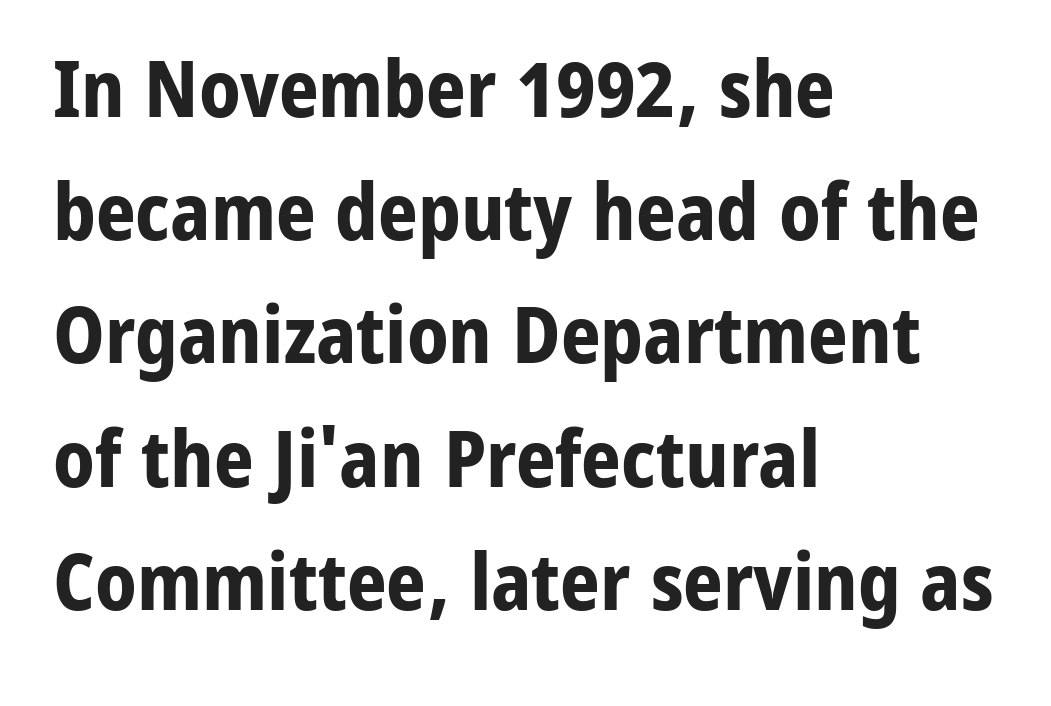
Notice how descenders clear the ascenders below comfortably — that's standard leading. The rendering uses natural spacing where letterforms have individual widths. Weight check: bold — yes, fully. The lettering stays uniformly vertical, giving the passage a roman look. Left-aligned paragraph, ragged on the right.
